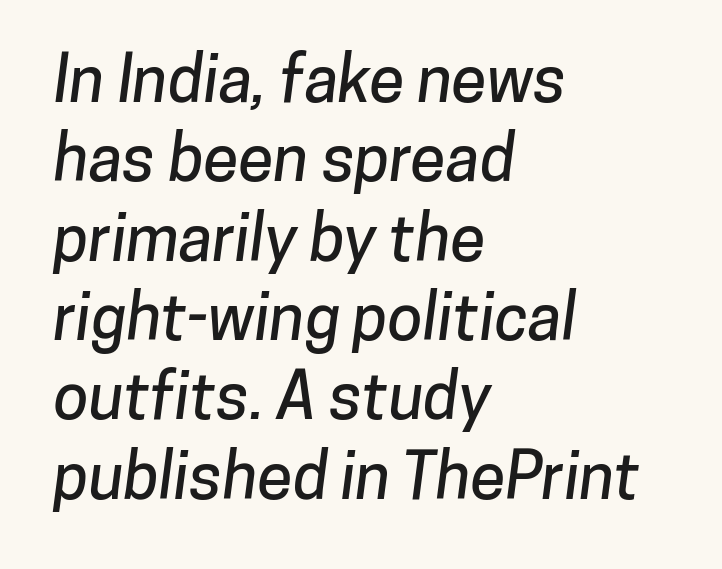
Q: Is the typeface a serif or a sans-serif typeface? A: Sans-serif.
Q: Is the text underlined? A: No.
Q: How is the paragraph aligned? A: Left-aligned.
Q: Is the spacing between letters normal or unusually wide? A: Normal.
Q: Width (condensed, normal, or wide)? A: Normal.
Q: Stroke contrast? A: Low.
Q: x-height? A: Medium.
Q: Monospaced? A: No.
